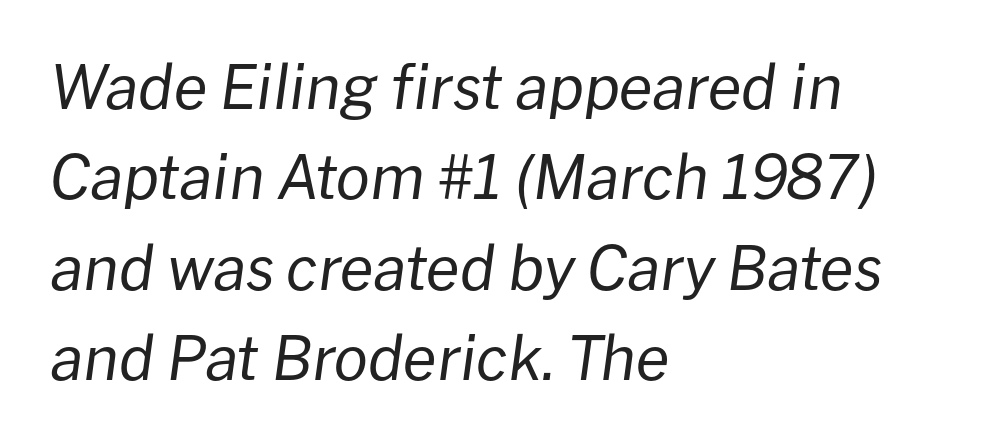
{"italic": "yes", "lean": "right", "slant_degrees": 8, "bold": "no", "weight": "regular", "width": "normal", "stroke_contrast": "low", "x_height": "medium", "monospaced": "no", "underline": "no", "align": "left", "line_spacing": "normal", "line_spacing_ratio": 1.48, "letter_spacing": "normal", "letter_spacing_em": 0.0, "glyph_px": 61}
